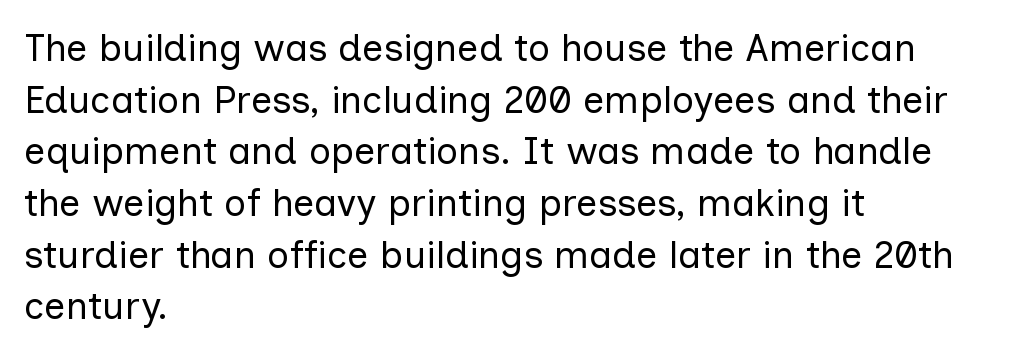
The image shows 38 px regular-weight sans-serif type, upright; set left-aligned, normal line spacing (1.36x), normal letter spacing, not underlined; low stroke contrast and a medium x-height.
